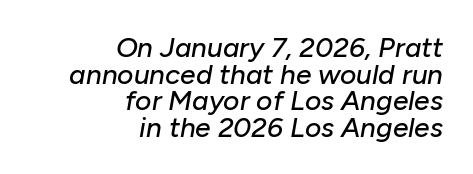
The strip under each line holds only bare page. Students, observe: this is what under-led, compact text looks like. The passage shown is typed in a proportional face where columns would drift. Rendered with sloped, italic letterforms. If you drew a ruler down the right edge, every line would touch it. The face used here is rendered with its standard letterfit.
